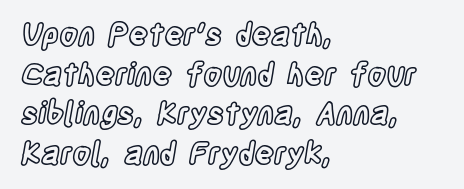
{"width": "condensed", "x_height": "large", "monospaced": "no", "underline": "no", "align": "left", "line_spacing": "normal", "line_spacing_ratio": 1.32, "letter_spacing": "normal", "letter_spacing_em": 0.0, "glyph_px": 30}
